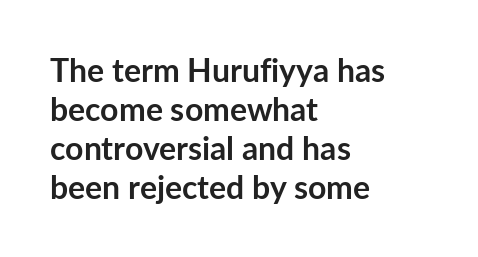
The image shows 32 px semibold sans-serif type, upright; set left-aligned, line spacing 1.22x, normal letter spacing, not underlined; low stroke contrast and a medium x-height.
